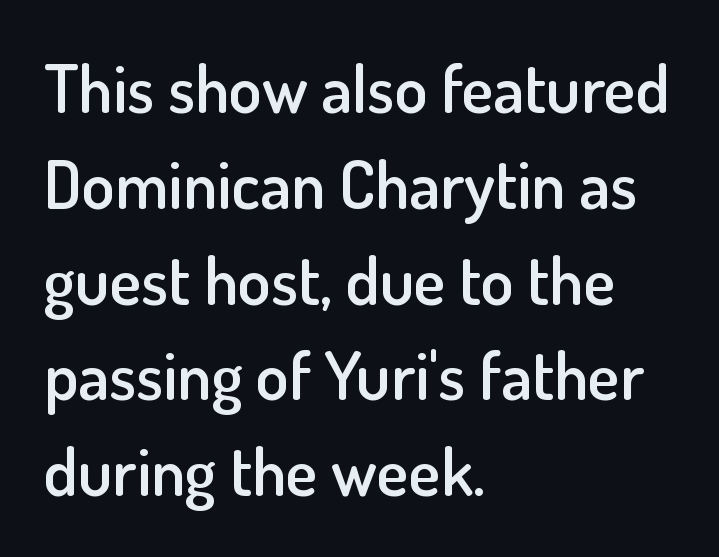
The image shows 67 px semibold sans-serif type, upright; set left-aligned, normal line spacing (1.43x), normal letter spacing, not underlined; low stroke contrast and a small x-height.
